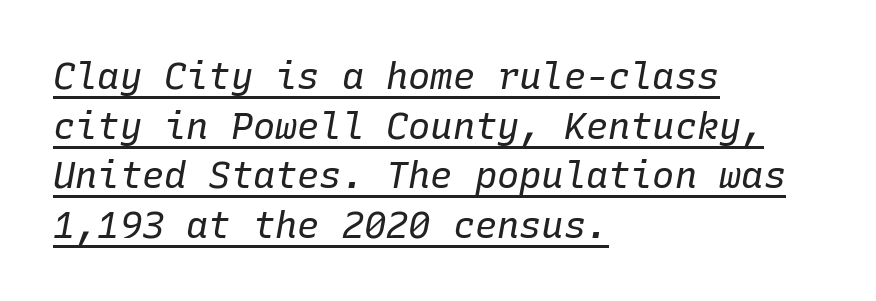
Stem width sits at or under what a default text font uses. Descenders here cross a horizontal rule under the line. These lines are set flush left with a ragged right edge. Notice how the stems are inclined rather than vertical — that's the hallmark of italics.
